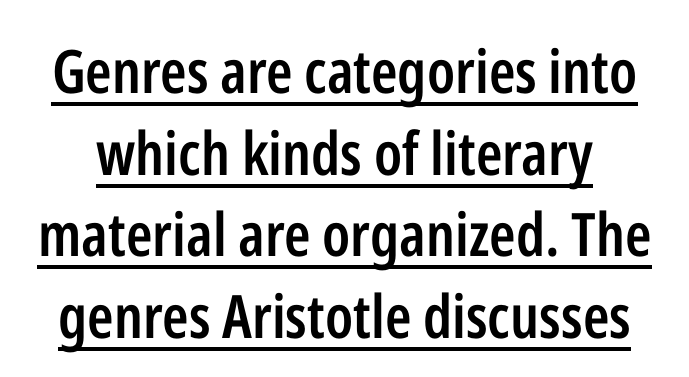
The image shows 60 px semibold, condensed sans-serif type, upright; set normal line spacing (1.36x), normal letter spacing, underlined; low stroke contrast and a medium x-height.
